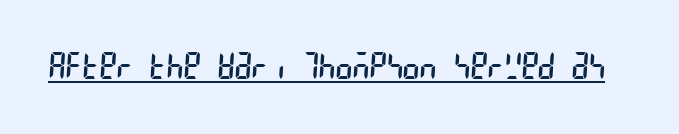
The image shows 36 px regular-weight, condensed sans-serif type; set normal letter spacing, underlined; low stroke contrast and a large x-height.
